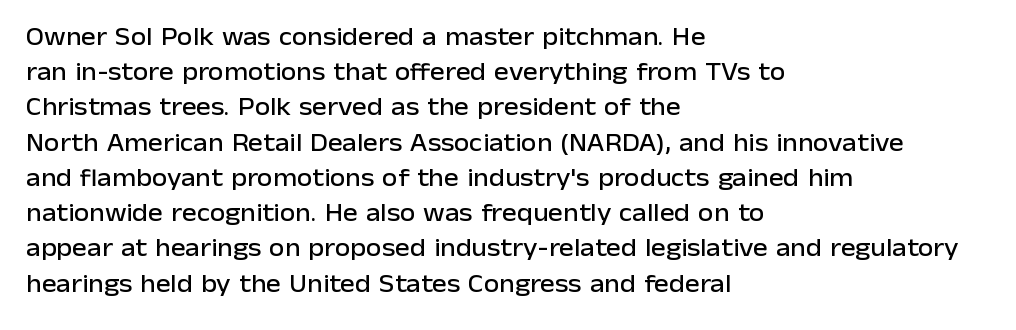
{"italic": "no", "underline": "no", "align": "left", "line_spacing": "normal", "line_spacing_ratio": 1.41, "letter_spacing": "normal", "letter_spacing_em": 0.0, "glyph_px": 25}
